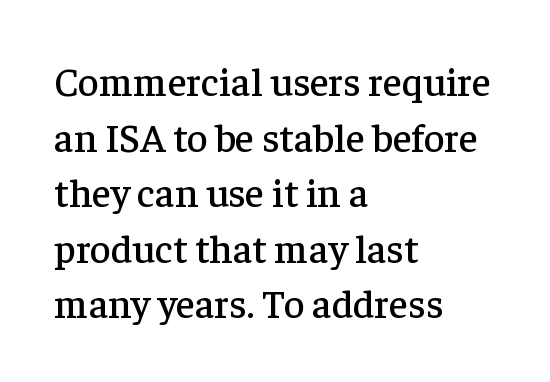
Q: Is the text italic (slanted)? A: No, it is upright.
Q: Is the typeface a serif or a sans-serif typeface? A: Serif.
Q: Is the text underlined? A: No.
Q: How is the paragraph aligned? A: Left-aligned.
Q: Is the spacing between letters normal or unusually wide? A: Normal.
Q: Is the spacing between lines tight, normal or loose? A: Normal.
Q: Width (condensed, normal, or wide)? A: Normal.
Q: Stroke contrast? A: Low.
Q: x-height? A: Medium.
Q: Monospaced? A: No.
